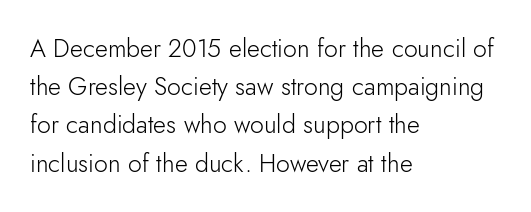
The glyphs are unaccompanied by any horizontal stroke below them. Posture: vertical. These lines keep a tight, regular rhythm from letter to letter. Interline gaps are of average width in this sample. The paragraph shown leans on its left margin.
